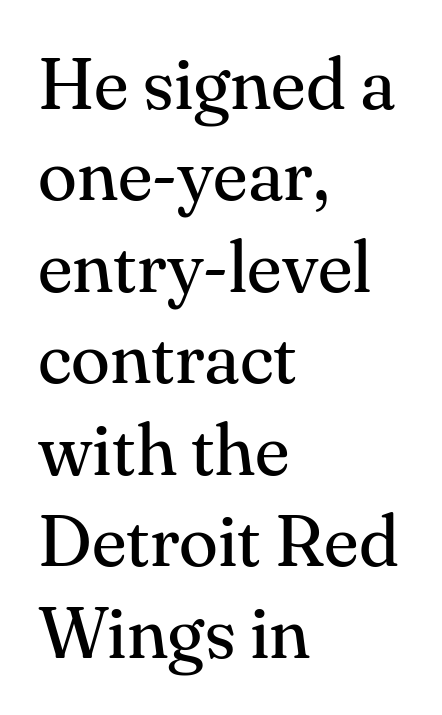
Q: Is the text bold? A: No.
Q: Is the text italic (slanted)? A: No, it is upright.
Q: Is the typeface a serif or a sans-serif typeface? A: Serif.
Q: Is the text underlined? A: No.
Q: How is the paragraph aligned? A: Left-aligned.
Q: Is the spacing between letters normal or unusually wide? A: Normal.
Q: Is the spacing between lines tight, normal or loose? A: Normal.
Q: Width (condensed, normal, or wide)? A: Normal.
Q: Stroke contrast? A: Medium.
Q: x-height? A: Small.
Q: Monospaced? A: No.
